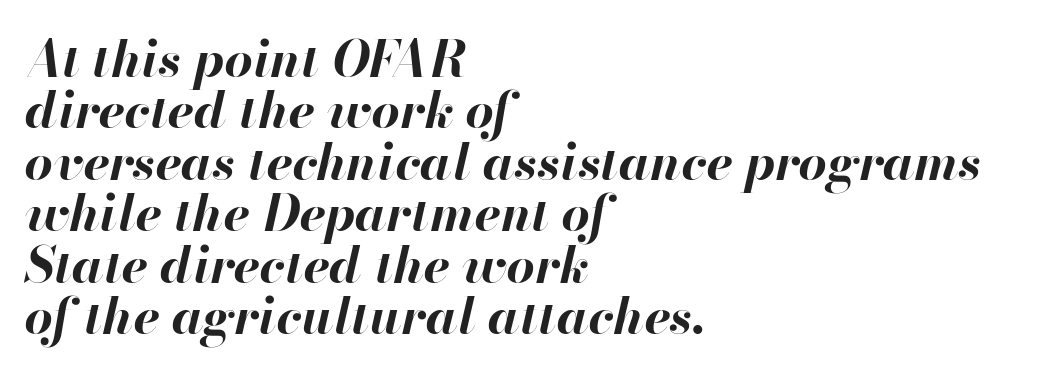
A typesetter would mark this as italic. Very little white space separates one row of letters from the next. The line texture is even and compact thanks to regular tracking. The space directly below the letters is spotless. Layout note: lines flush left.
